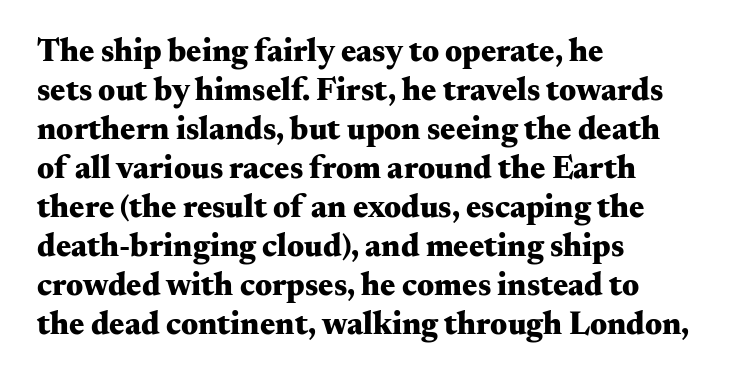
Q: Is the text bold? A: Yes.
Q: Is the text italic (slanted)? A: No, it is upright.
Q: Is the typeface a serif or a sans-serif typeface? A: Serif.
Q: Is the text underlined? A: No.
Q: How is the paragraph aligned? A: Left-aligned.
Q: Is the spacing between letters normal or unusually wide? A: Normal.
Q: Width (condensed, normal, or wide)? A: Wide.
Q: Stroke contrast? A: Medium.
Q: x-height? A: Small.
Q: Monospaced? A: No.
